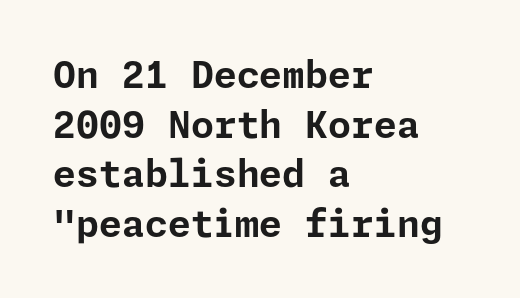
Q: Is the text bold? A: Yes.
Q: Is the text italic (slanted)? A: No, it is upright.
Q: Is the typeface a serif or a sans-serif typeface? A: Sans-serif.
Q: Is the text underlined? A: No.
Q: How is the paragraph aligned? A: Left-aligned.
Q: Is the spacing between letters normal or unusually wide? A: Normal.
Q: Is the spacing between lines tight, normal or loose? A: Normal.
Q: Width (condensed, normal, or wide)? A: Normal.
Q: Stroke contrast? A: Low.
Q: x-height? A: Medium.
